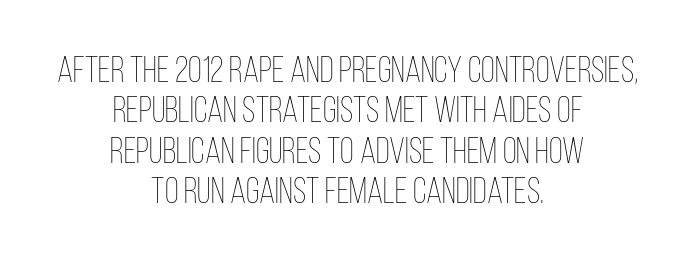
{"italic": "no", "bold": "no", "weight": "thin", "width": "condensed", "stroke_contrast": "low", "x_height": "large", "monospaced": "no", "underline": "no", "align": "center", "line_spacing": "tight", "line_spacing_ratio": 1.12, "letter_spacing": "normal", "letter_spacing_em": 0.0, "glyph_px": 36}
